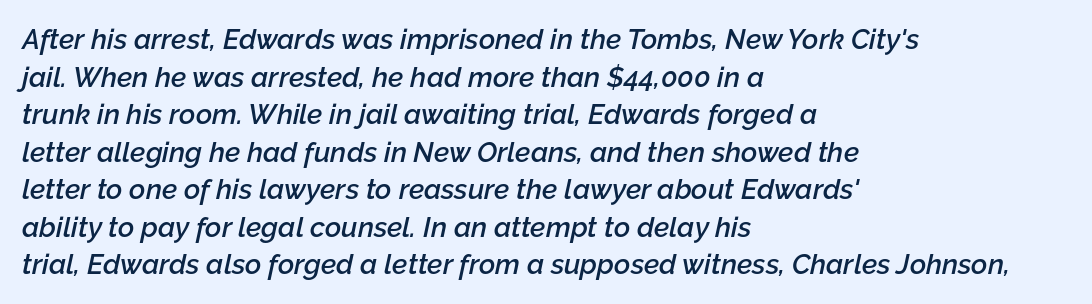
{"italic": "yes", "lean": "right", "slant_degrees": 12, "bold": "semi", "weight": "semibold", "width": "normal", "stroke_contrast": "low", "x_height": "medium", "monospaced": "no", "underline": "no", "align": "left", "line_spacing": "normal", "line_spacing_ratio": 1.34, "letter_spacing": "normal", "letter_spacing_em": 0.0, "glyph_px": 28}
